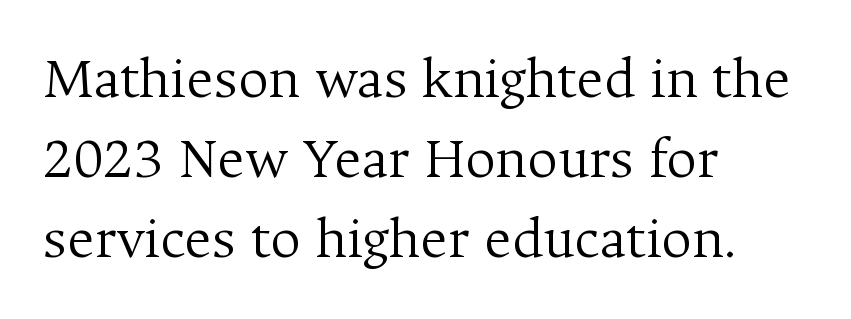
{"serif": "yes", "italic": "no", "bold": "no", "weight": "light", "width": "normal", "stroke_contrast": "medium", "x_height": "medium", "monospaced": "no", "underline": "no", "align": "left", "line_spacing": "normal", "line_spacing_ratio": 1.36, "letter_spacing": "normal", "letter_spacing_em": 0.0, "glyph_px": 59}
